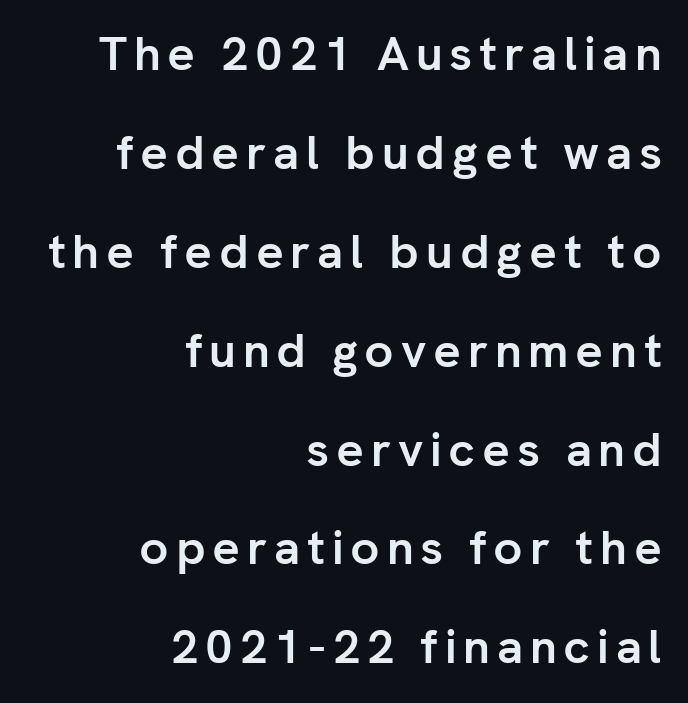
The image shows 48 px semibold sans-serif type, upright; set right-aligned, loose line spacing (2.06x), not underlined; low stroke contrast and a medium x-height.
